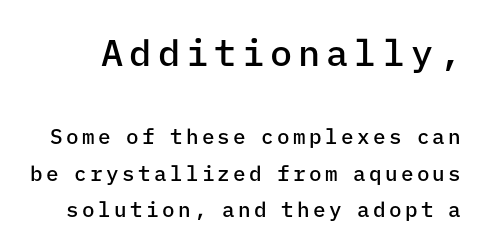
The first block has been scaled up relative to the second. The specimen omits any rule beneath the text block's lines. The rendering uses a semibold face; strokes are thickened but not to full bold. Tall strokes in this sample are plumb rather than angled. No feet cap the strokes, marking this as sans-serif type.
